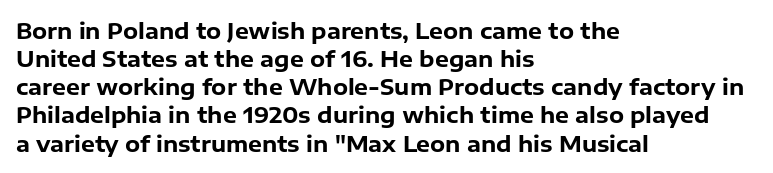
The passage is arranged the way most books set body copy — flush left. No word sits above an underline. Nobody touched the tracking dial on this one. Stroke thickness is high; the sample reads as a true bold.
